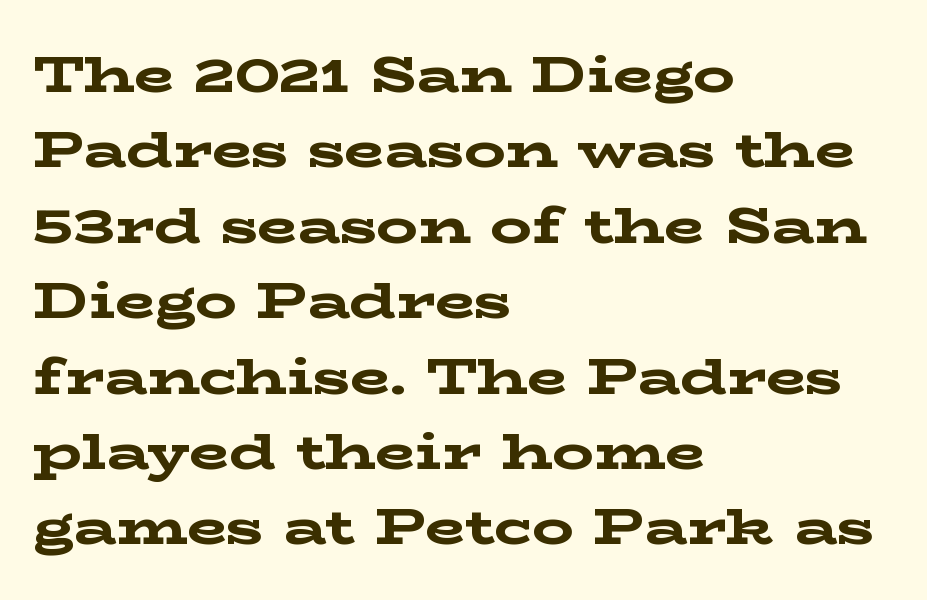
Q: Is the text bold? A: Yes.
Q: Is the text italic (slanted)? A: No, it is upright.
Q: Is the typeface a serif or a sans-serif typeface? A: Serif.
Q: Is the text underlined? A: No.
Q: How is the paragraph aligned? A: Left-aligned.
Q: Is the spacing between letters normal or unusually wide? A: Normal.
Q: Is the spacing between lines tight, normal or loose? A: Normal.
Q: Width (condensed, normal, or wide)? A: Wide.
Q: Stroke contrast? A: Low.
Q: x-height? A: Medium.
Q: Monospaced? A: No.
